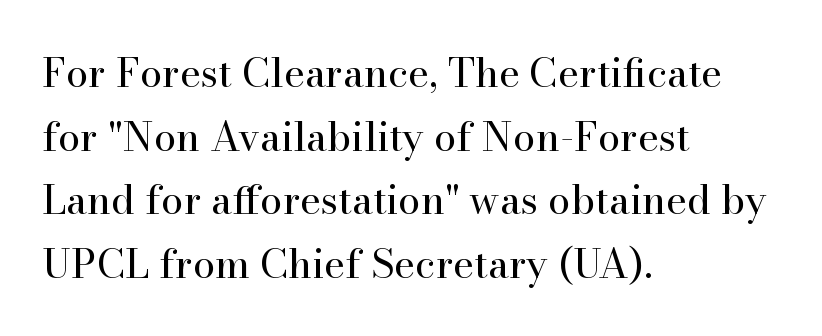
The image shows 40 px regular-weight serif type, upright; set left-aligned, normal line spacing (1.59x), normal letter spacing, not underlined; high stroke contrast and a small x-height.
